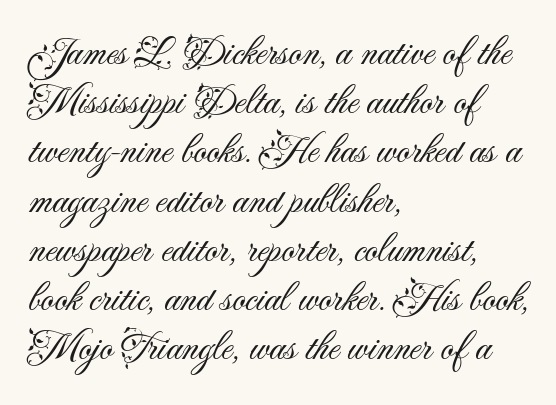
No word sits above an underline. Weight: not bold — regular or lighter. The passage shown is typeset with a sans-serif family. This rendering uses left alignment, leaving the right contour irregular. Tracking here is standard; glyphs follow each other at the usual distance. Character widths vary here, with narrow letters taking less room than wide ones.
